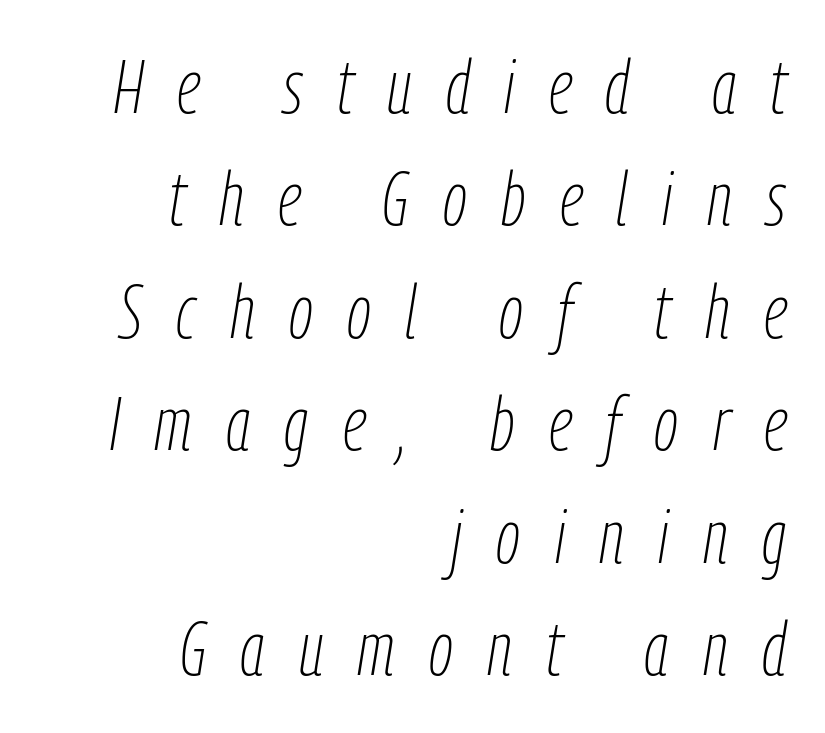
{"italic": "yes", "lean": "right", "slant_degrees": 9, "bold": "no", "weight": "thin", "width": "condensed", "stroke_contrast": "low", "x_height": "medium", "monospaced": "no", "underline": "no", "align": "right", "line_spacing": "normal", "line_spacing_ratio": 1.48, "letter_spacing": "wide", "letter_spacing_em": 0.45, "glyph_px": 76}
